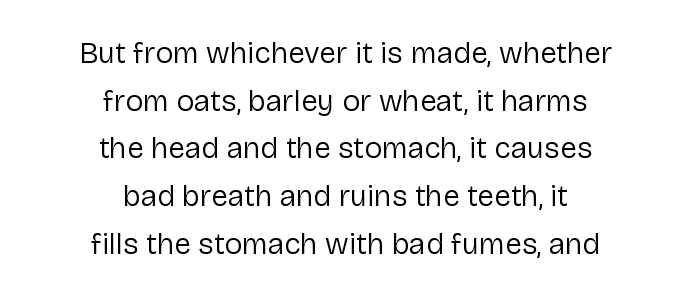
Q: Is the text bold? A: No.
Q: Is the text italic (slanted)? A: No, it is upright.
Q: Is the typeface a serif or a sans-serif typeface? A: Sans-serif.
Q: Is the text underlined? A: No.
Q: How is the paragraph aligned? A: Centered.
Q: Is the spacing between letters normal or unusually wide? A: Normal.
Q: Is the spacing between lines tight, normal or loose? A: Normal.
Q: Width (condensed, normal, or wide)? A: Normal.
Q: Stroke contrast? A: Low.
Q: x-height? A: Medium.
Q: Monospaced? A: No.
